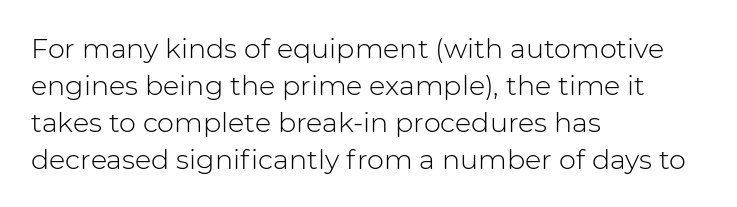
{"italic": "no", "bold": "no", "underline": "no", "align": "left", "line_spacing": "normal", "line_spacing_ratio": 1.37, "letter_spacing": "normal", "letter_spacing_em": 0.0, "glyph_px": 27}
